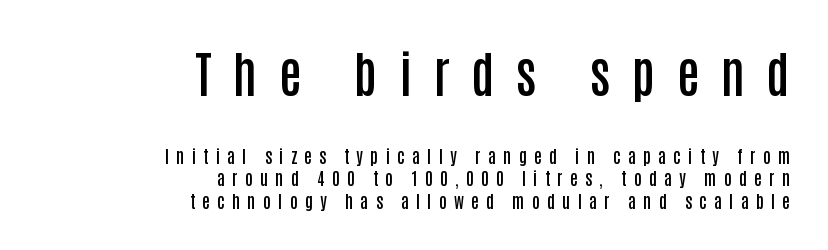
Q: Is the text bold? A: Semi-bold.
Q: Is the text italic (slanted)? A: No, it is upright.
Q: Is the typeface a serif or a sans-serif typeface? A: Sans-serif.
Q: Is the text underlined? A: No.
Q: How is the paragraph aligned? A: Right-aligned.
Q: Is the spacing between letters normal or unusually wide? A: Unusually wide.
Q: Is the spacing between lines tight, normal or loose? A: Normal.
Q: Which block of text is set in a larger size, the first (top) or the second (bottom)? A: The first (top) one.
Q: Width (condensed, normal, or wide)? A: Condensed.
Q: Stroke contrast? A: Low.
Q: x-height? A: Large.
Q: Monospaced? A: No.
